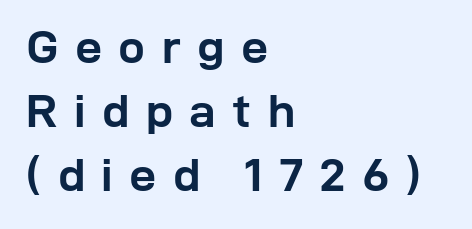
{"serif": "no", "italic": "no", "bold": "yes", "weight": "semibold", "width": "normal", "stroke_contrast": "low", "x_height": "medium", "monospaced": "no", "underline": "no", "align": "left", "line_spacing": "normal", "line_spacing_ratio": 1.33, "letter_spacing": "wide", "letter_spacing_em": 0.34, "glyph_px": 48}
